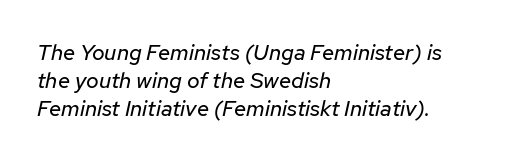
The image shows 22 px text type, italic (leaning right); set left-aligned, normal line spacing (1.27x), normal letter spacing, not underlined.
